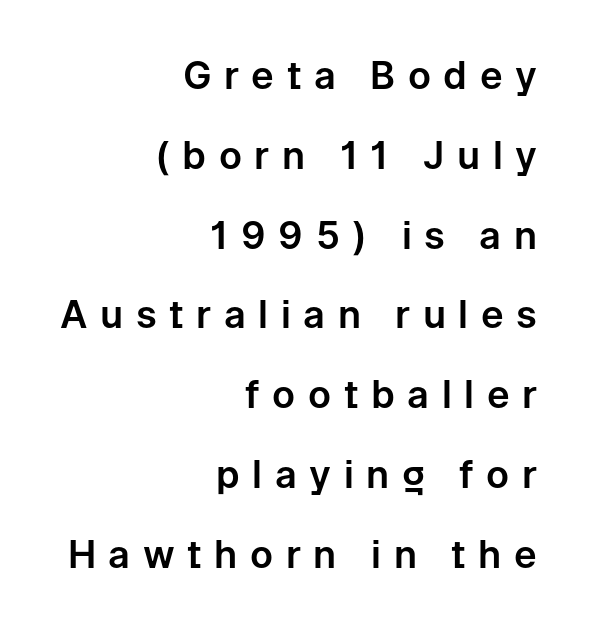
The image shows 38 px sans-serif type, upright; set right-aligned, loose line spacing (2.1x), unusually wide letter spacing (+0.33 em), not underlined; low stroke contrast and a medium x-height.
